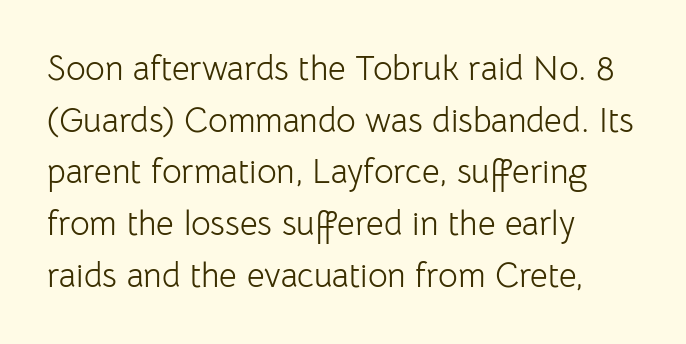
The image shows 34 px light sans-serif type, upright; set left-aligned, normal line spacing (1.52x), normal letter spacing, not underlined; low stroke contrast and a medium x-height.
